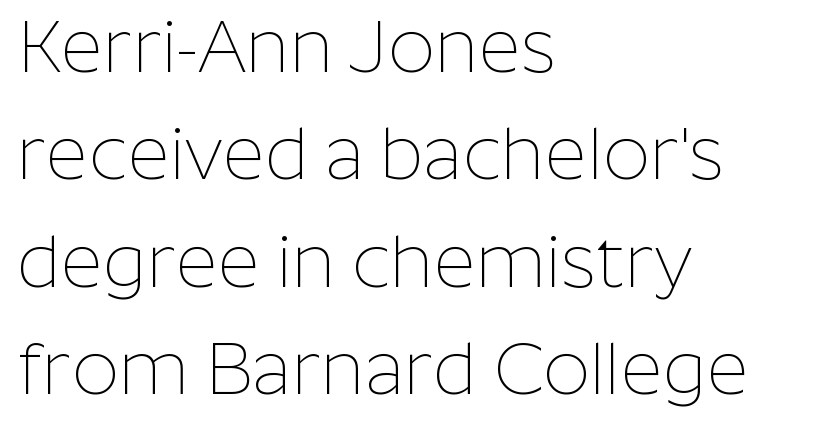
Q: Is the text bold? A: No.
Q: Is the text italic (slanted)? A: No, it is upright.
Q: Is the typeface a serif or a sans-serif typeface? A: Sans-serif.
Q: Is the text underlined? A: No.
Q: How is the paragraph aligned? A: Left-aligned.
Q: Is the spacing between letters normal or unusually wide? A: Normal.
Q: Is the spacing between lines tight, normal or loose? A: Normal.
Q: Width (condensed, normal, or wide)? A: Normal.
Q: Stroke contrast? A: Low.
Q: x-height? A: Medium.
Q: Monospaced? A: No.
